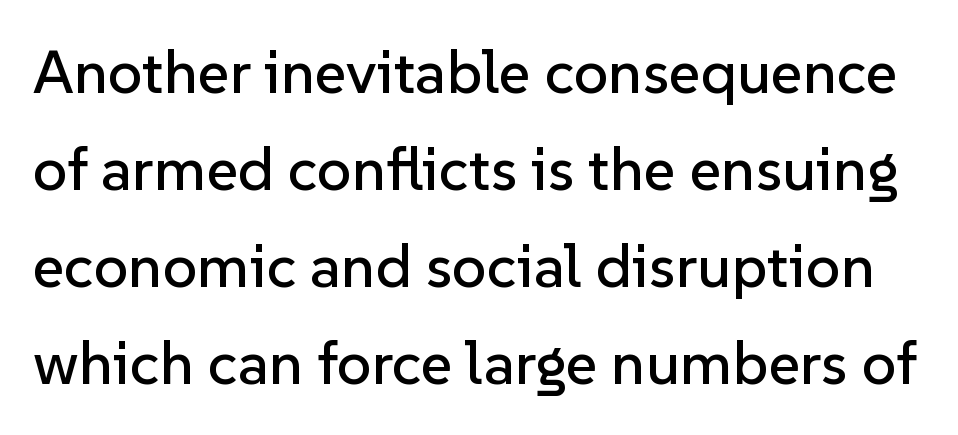
{"serif": "no", "italic": "no", "width": "normal", "stroke_contrast": "low", "x_height": "medium", "monospaced": "no", "underline": "no", "line_spacing": "normal", "line_spacing_ratio": 1.59, "letter_spacing": "normal", "letter_spacing_em": 0.0, "glyph_px": 61}
